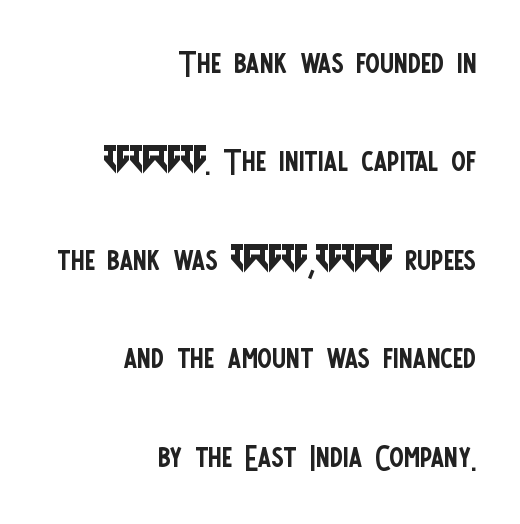
{"serif": "no", "italic": "no", "bold": "no", "weight": "regular", "width": "condensed", "stroke_contrast": "low", "x_height": "large", "monospaced": "no", "underline": "no", "align": "right", "line_spacing": "loose", "line_spacing_ratio": 2.29, "letter_spacing": "normal", "letter_spacing_em": 0.0, "glyph_px": 43}
